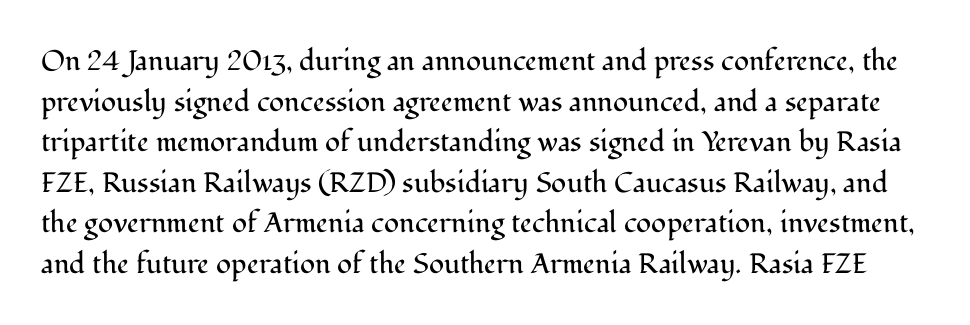
Each letter's strokes conclude with small projecting serifs. Any mark beneath the type? The region is blank. Students, note that the glyphs here touch the page at normal intervals. Spacing verdict: proportional, widths tailored to each character. These lines were composed using upright roman letters. The characters are drawn with everyday or finer stroke widths.
